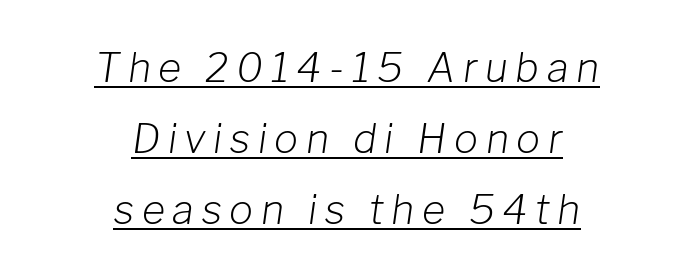
Would a proofreader flag this as italicized? Yes. Does a line run under the words? Yes, clearly. These lines stack symmetrically, like a column narrowing and widening about its center. Note the varied advance widths — an 'i' is clearly narrower than an 'm'. Each stroke keeps to a modest, everyday thickness or less.
